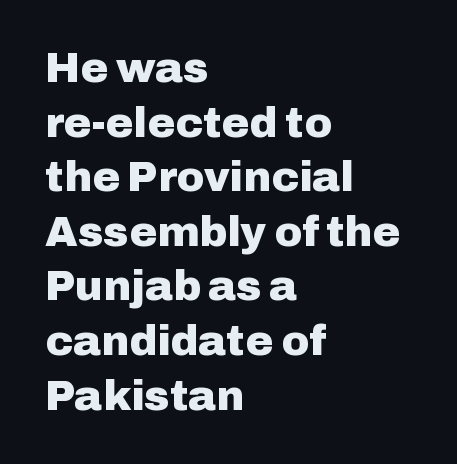
A typesetter would mark this as roman, not italic. Casual observation: everything's shoved over to the left. The block of text has a typical density, with ordinary space between rows. Spacing verdict: proportional, widths tailored to each character. Default kerning and tracking; the words read as compact shapes.
